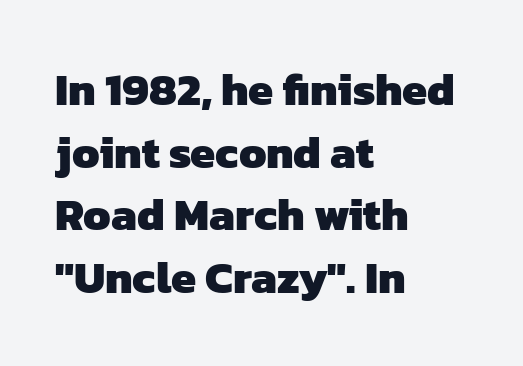
Q: Is the text bold? A: Yes.
Q: Is the typeface a serif or a sans-serif typeface? A: Sans-serif.
Q: Is the text underlined? A: No.
Q: How is the paragraph aligned? A: Left-aligned.
Q: Is the spacing between letters normal or unusually wide? A: Normal.
Q: Is the spacing between lines tight, normal or loose? A: Normal.
Q: Width (condensed, normal, or wide)? A: Normal.
Q: Stroke contrast? A: Low.
Q: x-height? A: Medium.
Q: Monospaced? A: No.
